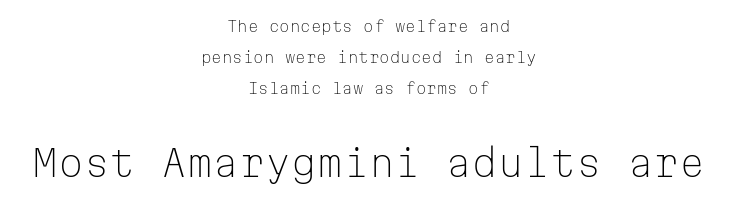
{"serif": "no", "italic": "no", "bold": "no", "weight": "light", "width": "normal", "stroke_contrast": "low", "x_height": "medium", "monospaced": "yes", "underline": "no", "align": "center", "line_spacing": "loose", "line_spacing_ratio": 2.07, "letter_spacing": "normal", "letter_spacing_em": 0.0, "larger_block": "second", "size_ratio": 2.47, "glyph_px": 37}
